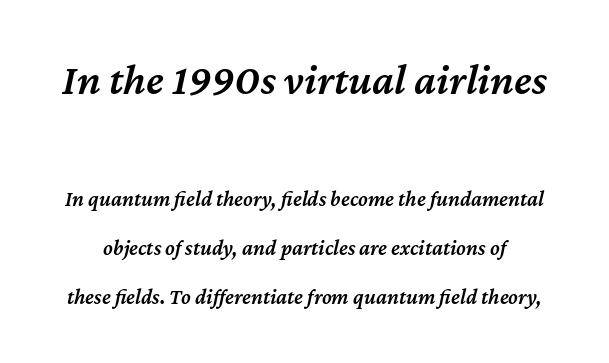
The image shows 44 px semibold type, italic (leaning right); set loose line spacing (2.21x), normal letter spacing, not underlined; the first (top) block is 2.0x larger; medium stroke contrast and a medium x-height.
